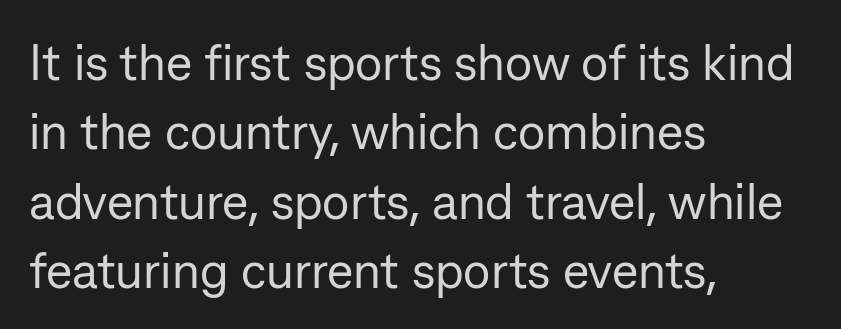
The image shows 50 px regular-weight sans-serif type, upright; set left-aligned, normal line spacing (1.39x), normal letter spacing, not underlined; low stroke contrast and a medium x-height.
